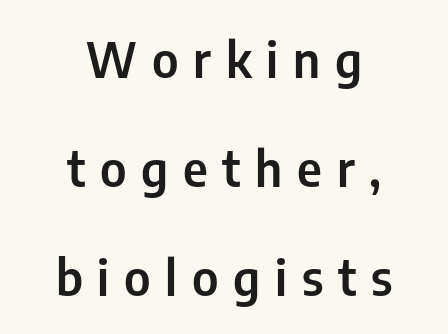
The image shows 49 px condensed sans-serif type, upright; set centered, loose line spacing (2.22x), unusually wide letter spacing (+0.3 em), not underlined; low stroke contrast and a medium x-height.
